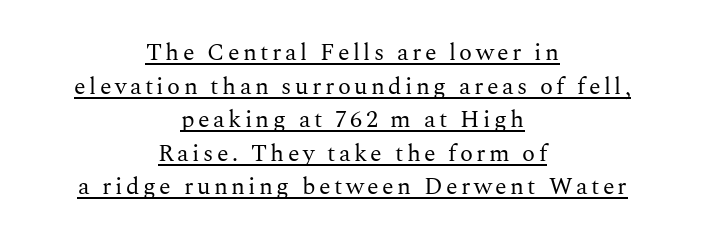
These characters rest on top of a visible drawn line. A student would call this center alignment; a typographer would say set centered. These lines were composed using upright roman letters. The passage shown stacks its lines at a standard gap. Bold? No — there's no thickening of the strokes.
